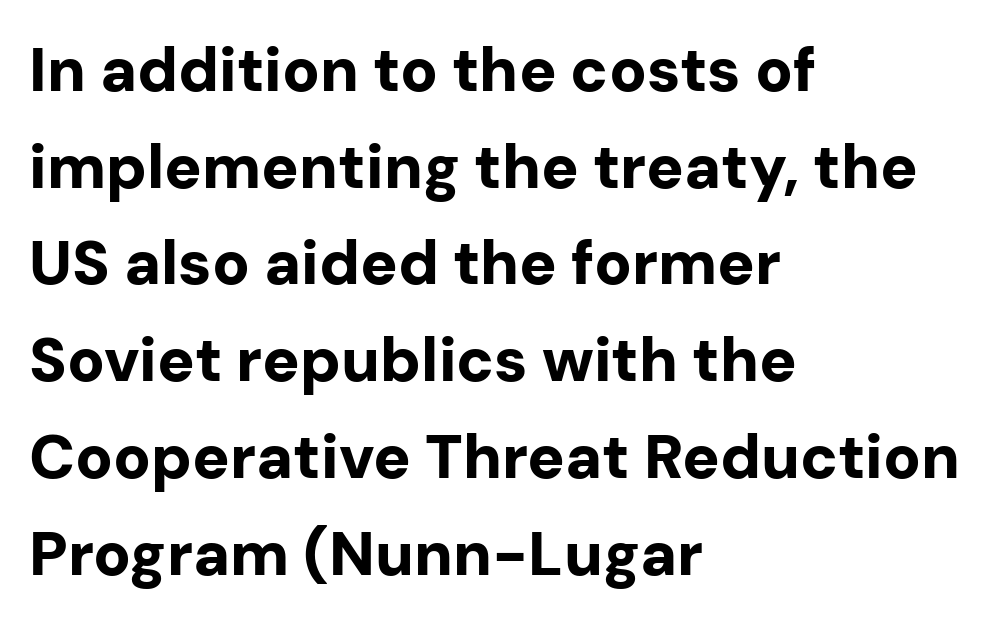
The image shows 62 px bold sans-serif type, upright; set left-aligned, normal line spacing (1.56x), normal letter spacing, not underlined; low stroke contrast and a medium x-height.
